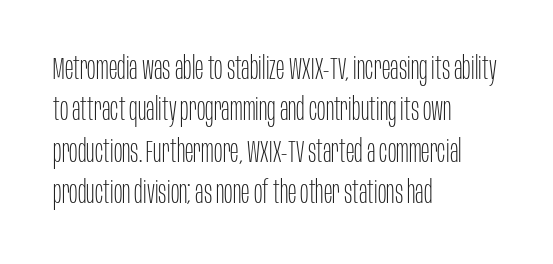
The image shows 32 px thin, condensed sans-serif type, upright; set left-aligned, normal line spacing (1.29x), normal letter spacing, not underlined; low stroke contrast and a large x-height.
